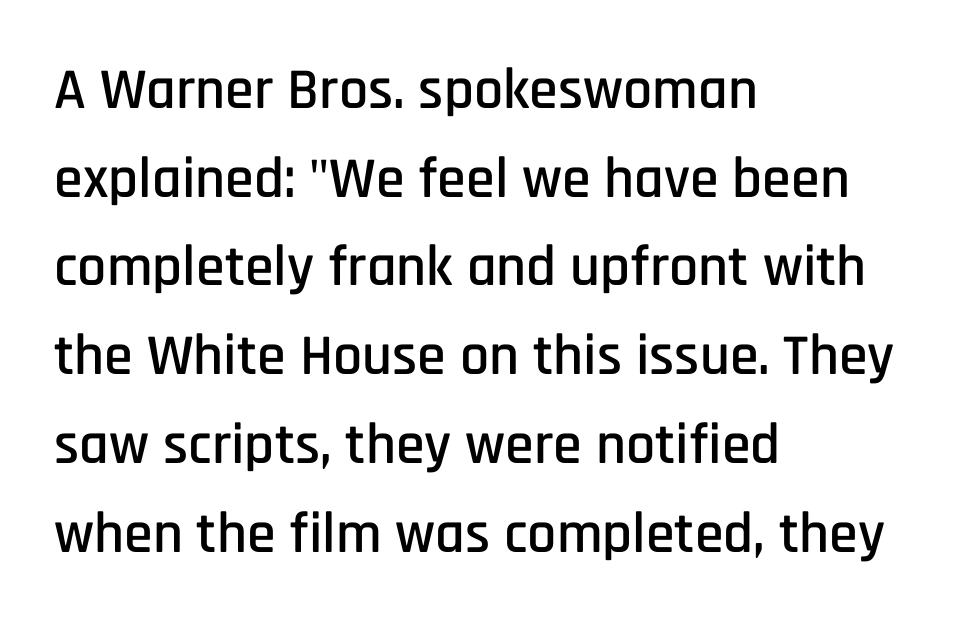
The image shows 58 px condensed sans-serif type, upright; set left-aligned, normal line spacing (1.53x), normal letter spacing, not underlined; low stroke contrast and a large x-height.
